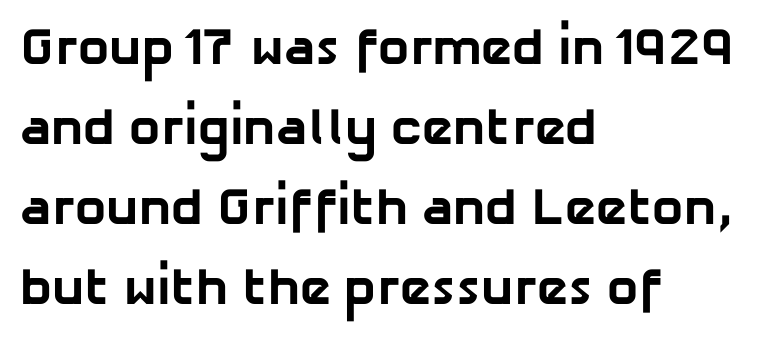
Default kerning and tracking; the words read as compact shapes. A typesetter would call this proportional, since set widths differ per character. The glyphs in this specimen are sans serif. The ragged edge is on the right, which tells us the setting is flush left. The designer left line spacing at the default.
